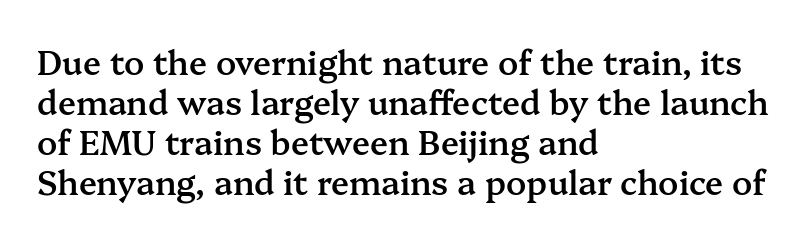
The image shows 33 px semibold serif type, upright; set left-aligned, line spacing 1.21x, normal letter spacing, not underlined; medium stroke contrast and a medium x-height.
